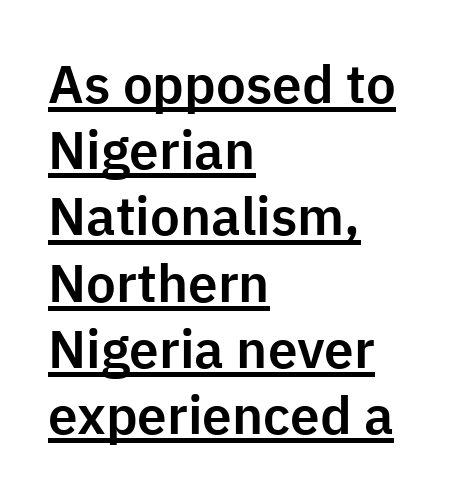
Q: Is the text italic (slanted)? A: No, it is upright.
Q: Is the typeface a serif or a sans-serif typeface? A: Sans-serif.
Q: Is the text underlined? A: Yes.
Q: How is the paragraph aligned? A: Left-aligned.
Q: Is the spacing between letters normal or unusually wide? A: Normal.
Q: Is the spacing between lines tight, normal or loose? A: Normal.
Q: Width (condensed, normal, or wide)? A: Normal.
Q: Stroke contrast? A: Low.
Q: x-height? A: Medium.
Q: Monospaced? A: No.
